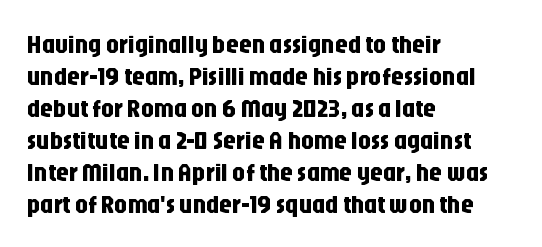
The image shows 26 px text type, upright; set left-aligned, line spacing 1.23x, normal letter spacing, not underlined.
